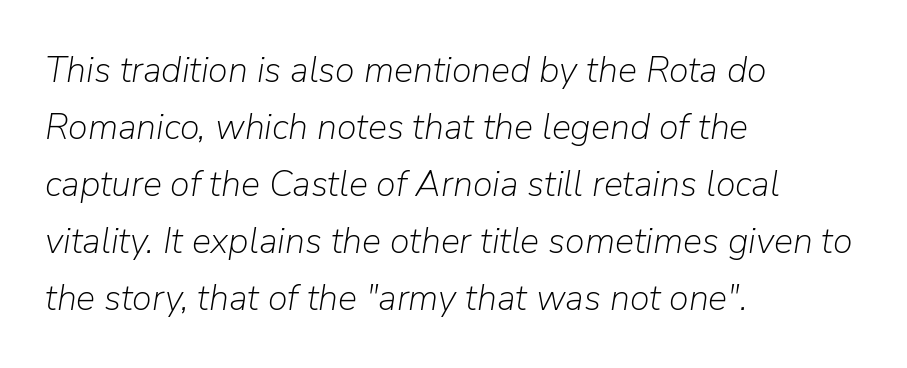
Nobody touched the tracking dial on this one. The lettering tilts uniformly, giving the passage an italic look. Just letters on the line, the space beneath them empty. The rows are spaced the way most documents space them. The paragraph shown leans on its left margin.
